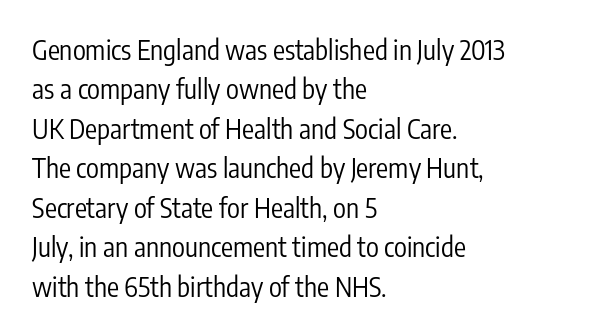
{"italic": "no", "bold": "no", "underline": "no", "align": "left", "line_spacing": "normal", "line_spacing_ratio": 1.46, "letter_spacing": "normal", "letter_spacing_em": 0.0, "glyph_px": 27}
